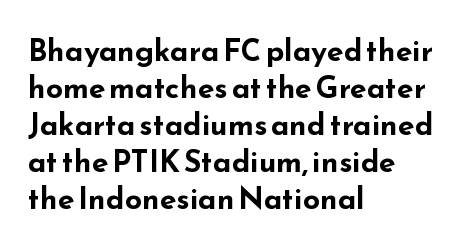
The image shows 30 px bold, wide sans-serif type, upright; set left-aligned, line spacing 1.23x, normal letter spacing, not underlined; low stroke contrast and a small x-height.
